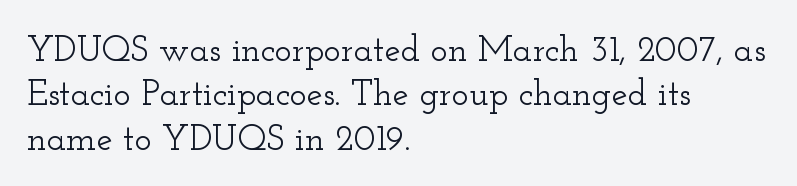
{"serif": "yes", "italic": "no", "width": "wide", "stroke_contrast": "low", "x_height": "small", "monospaced": "no", "underline": "no", "align": "left", "line_spacing_ratio": 1.23, "letter_spacing": "normal", "letter_spacing_em": 0.0, "glyph_px": 36}
